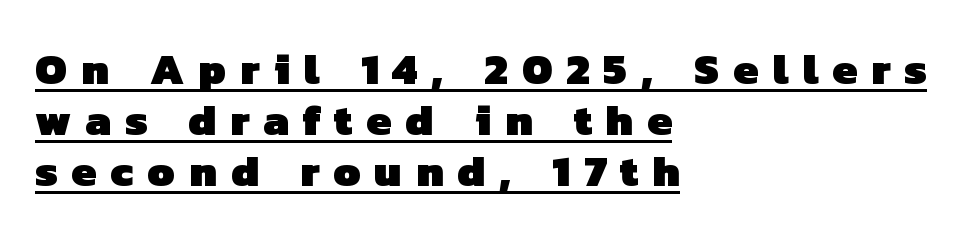
Q: Is the text bold? A: Yes.
Q: Is the typeface a serif or a sans-serif typeface? A: Sans-serif.
Q: Is the text underlined? A: Yes.
Q: How is the paragraph aligned? A: Left-aligned.
Q: Is the spacing between letters normal or unusually wide? A: Unusually wide.
Q: Width (condensed, normal, or wide)? A: Normal.
Q: Stroke contrast? A: Low.
Q: x-height? A: Medium.
Q: Monospaced? A: No.
